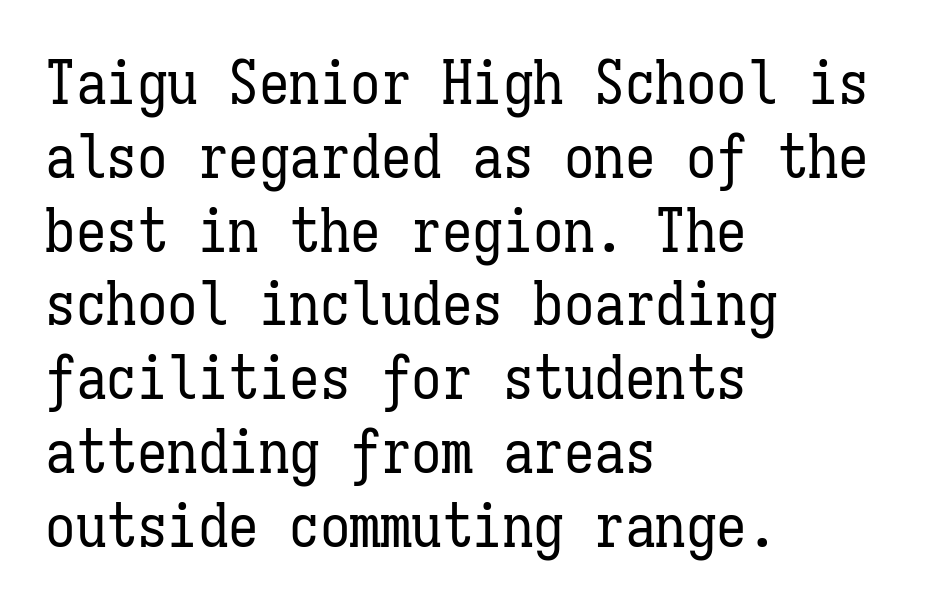
{"italic": "no", "bold": "no", "weight": "regular", "width": "condensed", "stroke_contrast": "low", "x_height": "medium", "monospaced": "yes", "underline": "no", "align": "left", "line_spacing_ratio": 1.21, "letter_spacing": "normal", "letter_spacing_em": 0.0, "glyph_px": 61}
